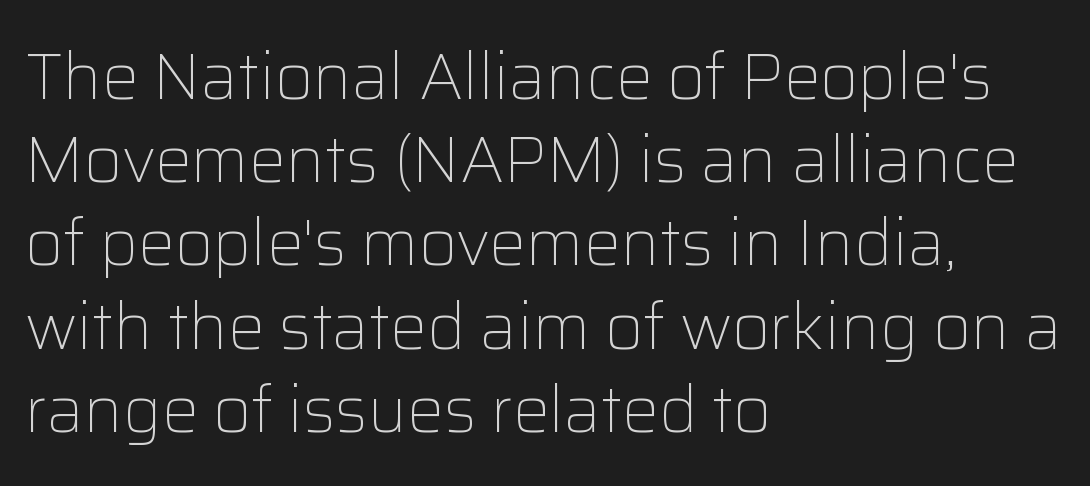
{"serif": "no", "italic": "no", "bold": "no", "weight": "light", "width": "normal", "stroke_contrast": "low", "x_height": "medium", "monospaced": "no", "underline": "no", "align": "left", "line_spacing": "normal", "line_spacing_ratio": 1.28, "letter_spacing": "normal", "letter_spacing_em": 0.0, "glyph_px": 65}
